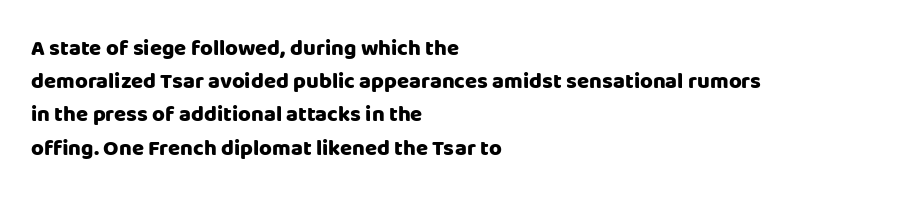
{"italic": "no", "bold": "yes", "underline": "no", "align": "left", "line_spacing": "normal", "line_spacing_ratio": 1.51, "letter_spacing": "normal", "letter_spacing_em": 0.0, "glyph_px": 22}
